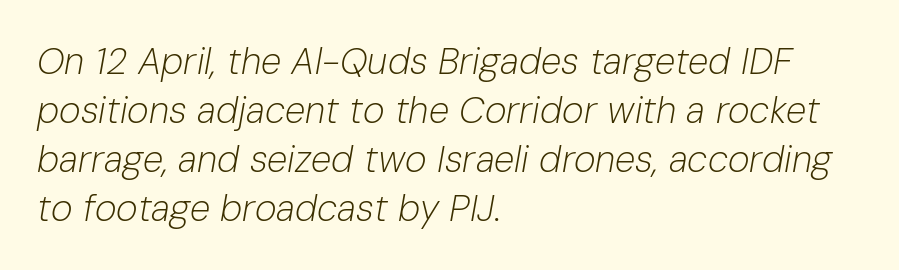
Q: Is the text bold? A: No.
Q: Is the text italic (slanted)? A: Yes, it leans right by about 10 degrees.
Q: Is the text underlined? A: No.
Q: How is the paragraph aligned? A: Left-aligned.
Q: Is the spacing between letters normal or unusually wide? A: Normal.
Q: Is the spacing between lines tight, normal or loose? A: Normal.
Q: Width (condensed, normal, or wide)? A: Normal.
Q: Stroke contrast? A: Low.
Q: x-height? A: Medium.
Q: Monospaced? A: No.
